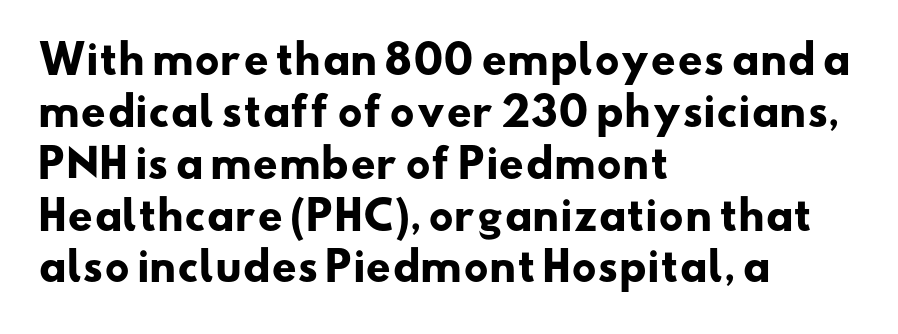
Q: Is the text bold? A: Yes.
Q: Is the typeface a serif or a sans-serif typeface? A: Sans-serif.
Q: Is the text underlined? A: No.
Q: How is the paragraph aligned? A: Left-aligned.
Q: Is the spacing between letters normal or unusually wide? A: Normal.
Q: Is the spacing between lines tight, normal or loose? A: Normal.
Q: Width (condensed, normal, or wide)? A: Wide.
Q: Stroke contrast? A: Low.
Q: x-height? A: Small.
Q: Monospaced? A: No.
